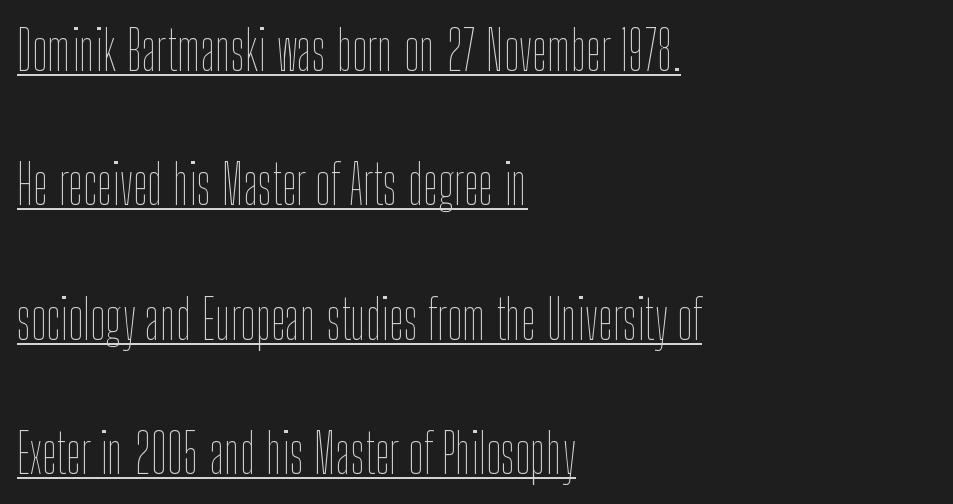
Q: Is the text bold? A: No.
Q: Is the text italic (slanted)? A: No, it is upright.
Q: Is the text underlined? A: Yes.
Q: How is the paragraph aligned? A: Left-aligned.
Q: Is the spacing between letters normal or unusually wide? A: Normal.
Q: Is the spacing between lines tight, normal or loose? A: Loose.
Q: Width (condensed, normal, or wide)? A: Condensed.
Q: Stroke contrast? A: Low.
Q: x-height? A: Medium.
Q: Monospaced? A: No.
